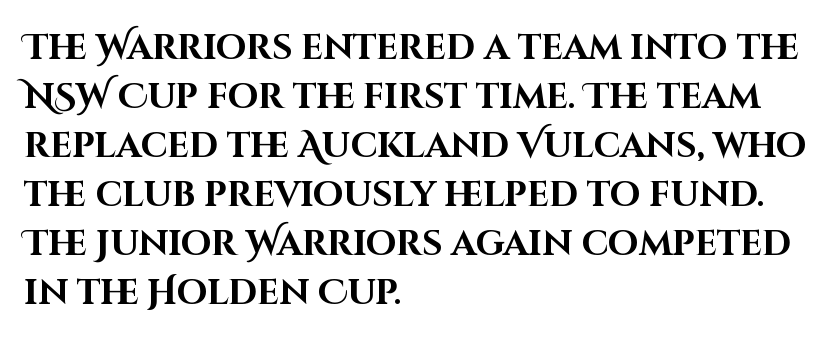
Q: Is the text bold? A: Yes.
Q: Is the text italic (slanted)? A: No, it is upright.
Q: Is the typeface a serif or a sans-serif typeface? A: Sans-serif.
Q: Is the text underlined? A: No.
Q: How is the paragraph aligned? A: Left-aligned.
Q: Is the spacing between letters normal or unusually wide? A: Normal.
Q: Is the spacing between lines tight, normal or loose? A: Normal.
Q: Width (condensed, normal, or wide)? A: Normal.
Q: Stroke contrast? A: High.
Q: x-height? A: Large.
Q: Monospaced? A: No.
